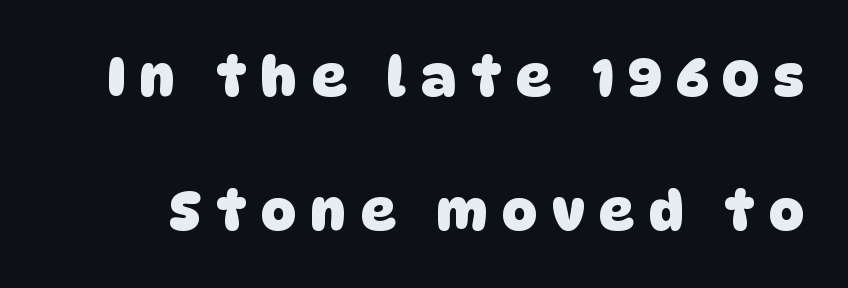
Display-style spreading of the glyphs; the letterfit is very open. Letterform terminals end flat and unadorned throughout the passage. Check the space under the baseline: it is left empty. In terms of leading, this rendering errs on the spacious side.
